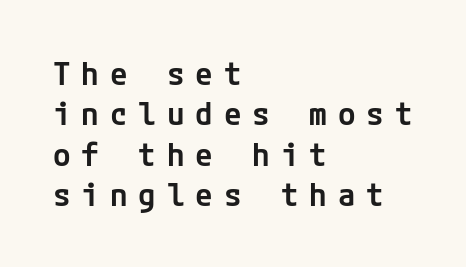
How are the letters spaced? Widely, with obvious added tracking. Which margin do the lines hug? The left one — the right edge is uneven. Unlike a traditional serif, this face leaves its strokes unadorned. A normal amount of white space separates one row of letters from the next.
